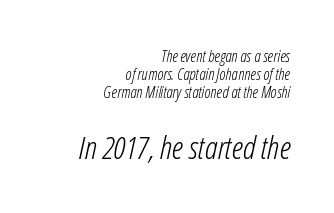
The image shows 32 px light, condensed type, italic (leaning right); set right-aligned, tight line spacing (1.13x), normal letter spacing, not underlined; the second (bottom) block is 2.0x larger; low stroke contrast and a medium x-height.
